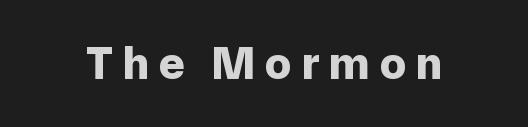
The image shows 46 px bold sans-serif type, upright; set unusually wide letter spacing (+0.23 em), not underlined; low stroke contrast and a medium x-height.
